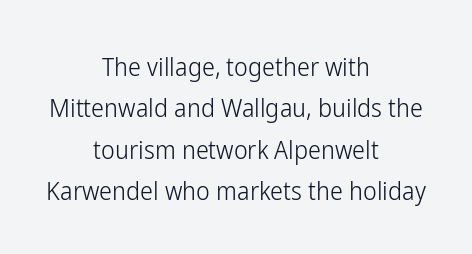
Q: Is the text bold? A: No.
Q: Is the text italic (slanted)? A: No, it is upright.
Q: Is the text underlined? A: No.
Q: How is the paragraph aligned? A: Centered.
Q: Is the spacing between letters normal or unusually wide? A: Normal.
Q: Is the spacing between lines tight, normal or loose? A: Normal.
